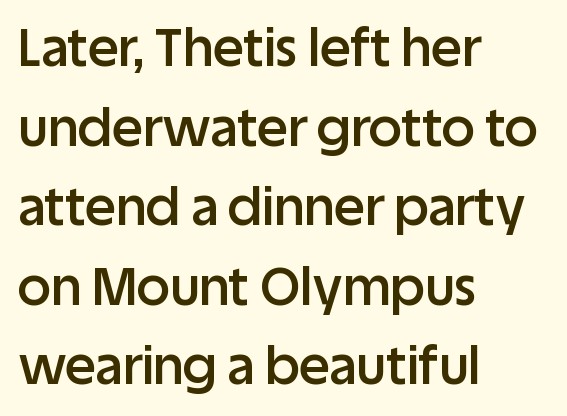
The image shows 52 px semibold sans-serif type, upright; set left-aligned, normal line spacing (1.53x), normal letter spacing, not underlined; low stroke contrast and a large x-height.
